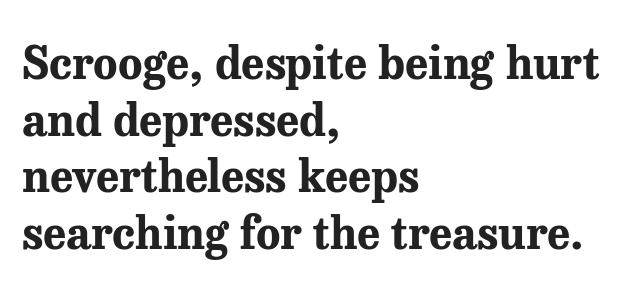
The image shows 45 px bold serif type, upright; set left-aligned, normal line spacing (1.26x), normal letter spacing, not underlined; medium stroke contrast and a medium x-height.
